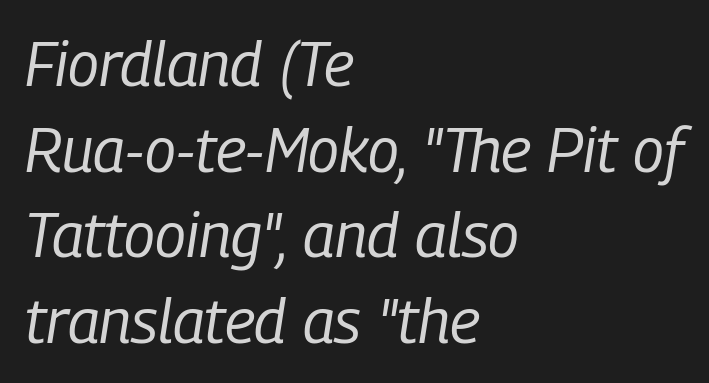
Q: Is the text bold? A: No.
Q: Is the text italic (slanted)? A: Yes, it leans right by about 9 degrees.
Q: Is the text underlined? A: No.
Q: How is the paragraph aligned? A: Left-aligned.
Q: Is the spacing between letters normal or unusually wide? A: Normal.
Q: Is the spacing between lines tight, normal or loose? A: Normal.
Q: Width (condensed, normal, or wide)? A: Condensed.
Q: Stroke contrast? A: Low.
Q: x-height? A: Medium.
Q: Monospaced? A: No.
